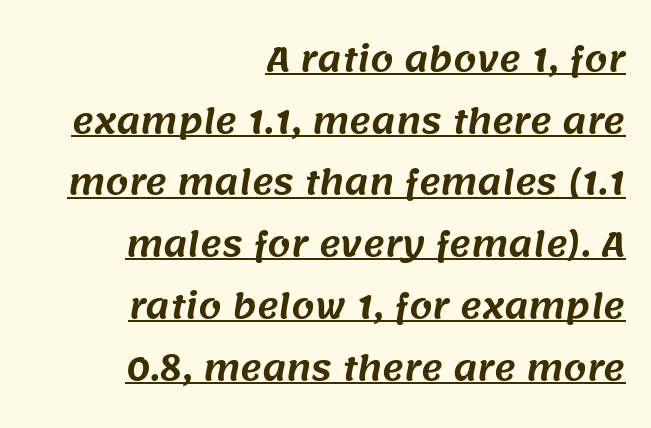
Note the varied advance widths — an 'i' is clearly narrower than an 'm'. Caption: standard tracking, unaltered. Stroke terminals: plain, sans-serif. Casual observation: everything's shoved over to the right. You can see a thin bar hugging the bottom of the glyphs.
